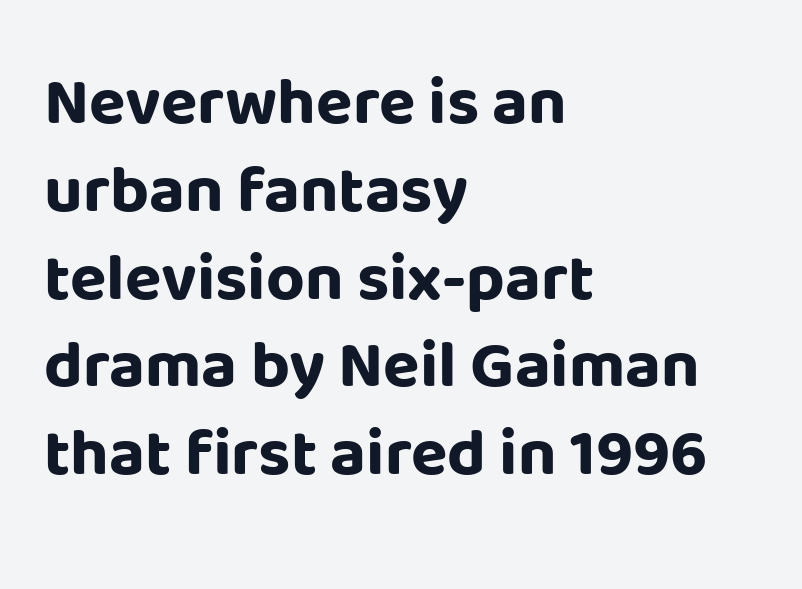
The image shows 67 px bold sans-serif type, upright; set left-aligned, normal line spacing (1.31x), normal letter spacing, not underlined; low stroke contrast and a large x-height.
